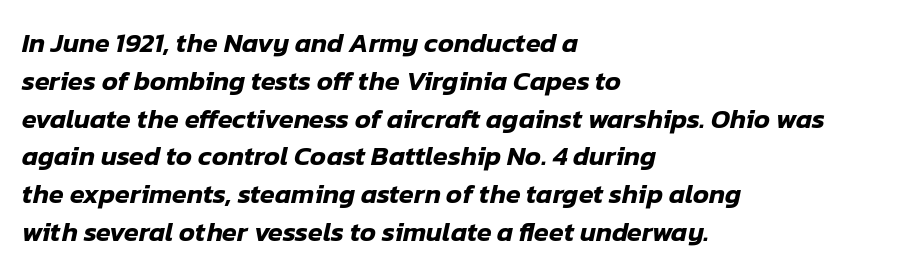
{"italic": "yes", "lean": "right", "slant_degrees": 12, "underline": "no", "align": "left", "line_spacing": "normal", "line_spacing_ratio": 1.4, "letter_spacing": "normal", "letter_spacing_em": 0.0, "glyph_px": 27}
